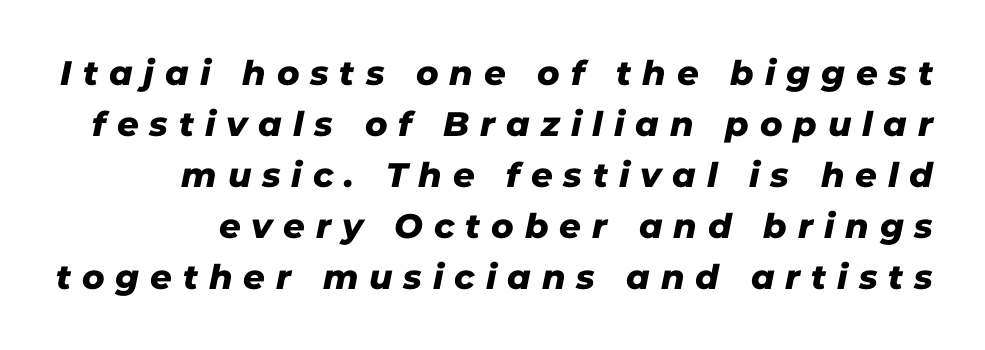
Q: Is the typeface a serif or a sans-serif typeface? A: Sans-serif.
Q: Is the text underlined? A: No.
Q: Is the spacing between letters normal or unusually wide? A: Unusually wide.
Q: Is the spacing between lines tight, normal or loose? A: Normal.
Q: Width (condensed, normal, or wide)? A: Normal.
Q: Stroke contrast? A: Low.
Q: x-height? A: Medium.
Q: Monospaced? A: No.
